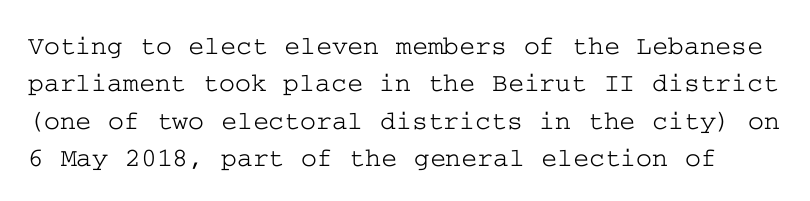
{"italic": "no", "underline": "no", "line_spacing": "normal", "line_spacing_ratio": 1.38, "letter_spacing": "normal", "letter_spacing_em": 0.0, "glyph_px": 27}
